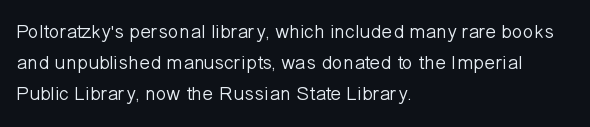
The image shows 20 px text type, upright; set left-aligned, normal line spacing (1.56x), normal letter spacing, not underlined.
